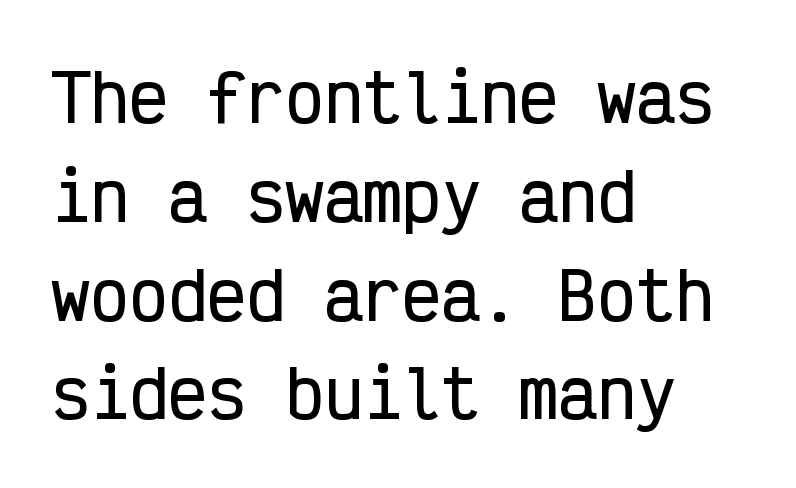
{"serif": "no", "italic": "no", "width": "condensed", "stroke_contrast": "low", "x_height": "medium", "monospaced": "yes", "underline": "no", "align": "left", "line_spacing": "normal", "line_spacing_ratio": 1.52, "letter_spacing": "normal", "letter_spacing_em": 0.0, "glyph_px": 65}
